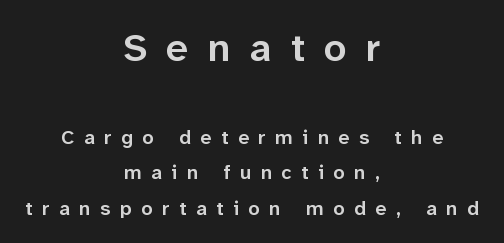
{"serif": "no", "italic": "no", "bold": "semi", "weight": "semibold", "width": "normal", "stroke_contrast": "low", "x_height": "medium", "monospaced": "no", "underline": "no", "align": "center", "line_spacing_ratio": 1.77, "letter_spacing": "wide", "letter_spacing_em": 0.48, "larger_block": "first", "size_ratio": 2.0, "glyph_px": 40}
